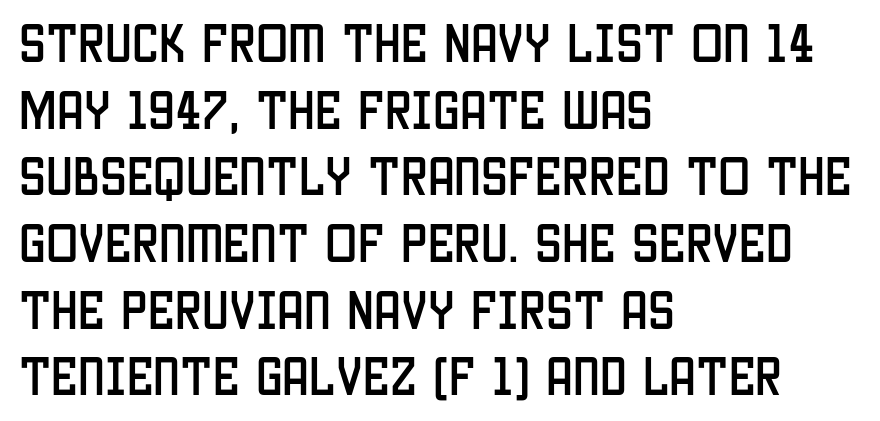
Upright lettering throughout. The block of text has a typical density, with ordinary space between rows. Default kerning and tracking; the words read as compact shapes. Teacher's note: observe the even left margin — that is flush-left alignment. Underlining? Definitely not there.
